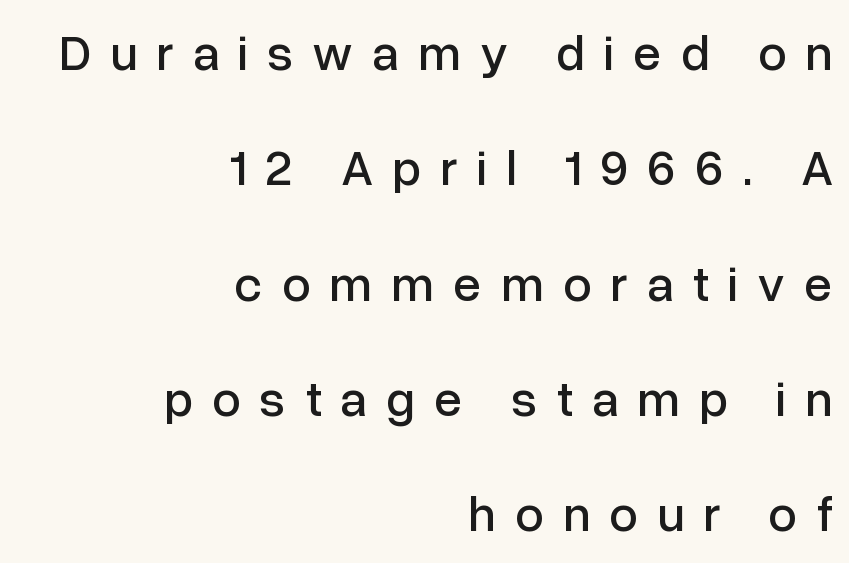
{"serif": "no", "italic": "no", "width": "normal", "stroke_contrast": "low", "x_height": "medium", "monospaced": "no", "underline": "no", "align": "right", "line_spacing": "loose", "line_spacing_ratio": 2.26, "letter_spacing": "wide", "letter_spacing_em": 0.37, "glyph_px": 51}
